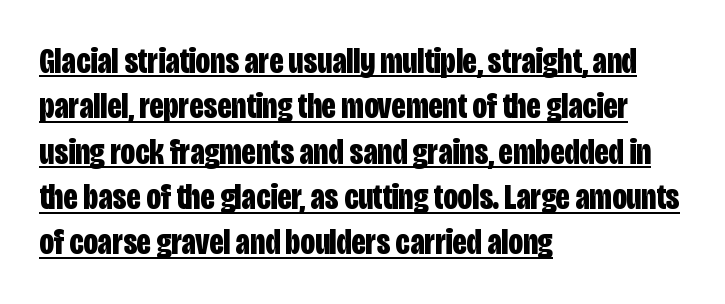
{"serif": "no", "italic": "no", "bold": "yes", "weight": "bold", "width": "condensed", "stroke_contrast": "low", "x_height": "large", "monospaced": "no", "underline": "yes", "align": "left", "line_spacing": "normal", "line_spacing_ratio": 1.26, "letter_spacing": "normal", "letter_spacing_em": 0.0, "glyph_px": 36}
